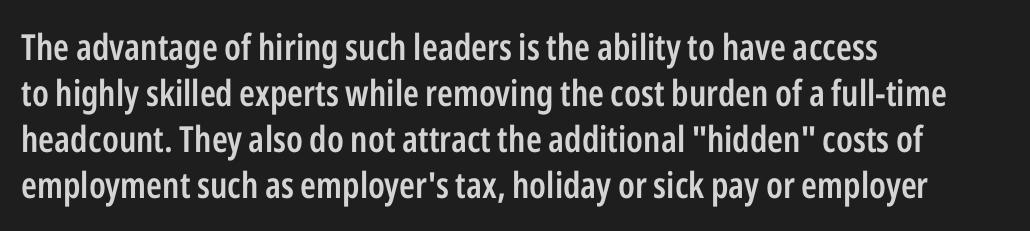
{"serif": "no", "italic": "no", "bold": "semi", "weight": "semibold", "width": "condensed", "stroke_contrast": "low", "x_height": "medium", "monospaced": "no", "underline": "no", "align": "left", "line_spacing": "normal", "line_spacing_ratio": 1.28, "letter_spacing": "normal", "letter_spacing_em": 0.0, "glyph_px": 36}
